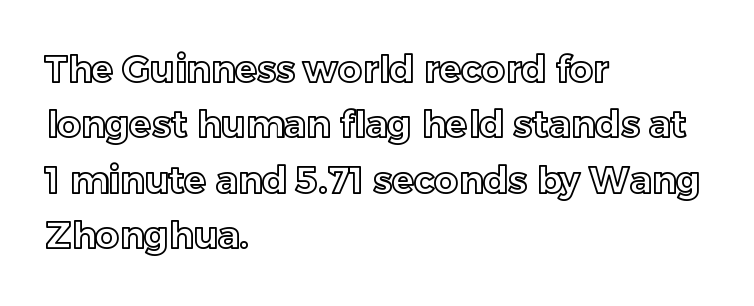
{"italic": "no", "width": "normal", "x_height": "medium", "monospaced": "no", "underline": "no", "align": "left", "line_spacing": "normal", "line_spacing_ratio": 1.5, "letter_spacing": "normal", "letter_spacing_em": 0.0, "glyph_px": 37}
